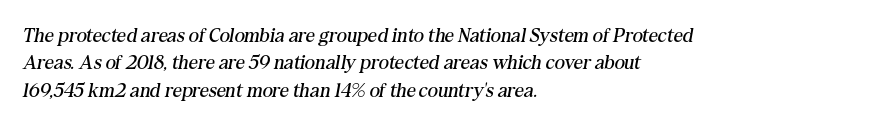
Q: Is the text bold? A: No.
Q: Is the text italic (slanted)? A: Yes, it leans right by about 10 degrees.
Q: Is the text underlined? A: No.
Q: How is the paragraph aligned? A: Left-aligned.
Q: Is the spacing between letters normal or unusually wide? A: Normal.
Q: Is the spacing between lines tight, normal or loose? A: Normal.
